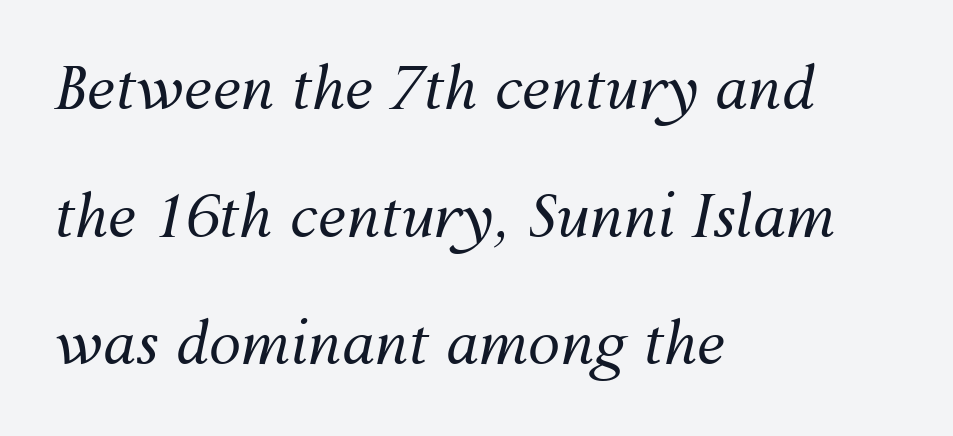
The weight would be labelled regular, book, light, or lighter still. The line-height multiplier appears high, well above default. The rendering uses natural spacing where letterforms have individual widths. Every row of glyphs begins at an identical x-position on the left. Default kerning and tracking; the words read as compact shapes.
